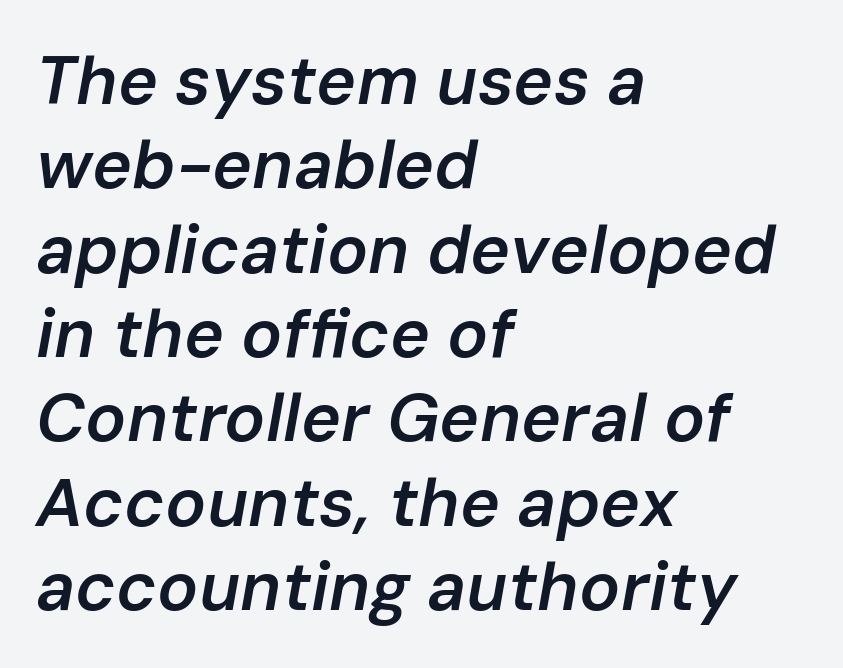
{"italic": "yes", "lean": "right", "slant_degrees": 10, "bold": "semi", "weight": "semibold", "width": "normal", "stroke_contrast": "low", "x_height": "medium", "monospaced": "no", "underline": "no", "align": "left", "line_spacing_ratio": 1.24, "letter_spacing": "normal", "letter_spacing_em": 0.0, "glyph_px": 68}
